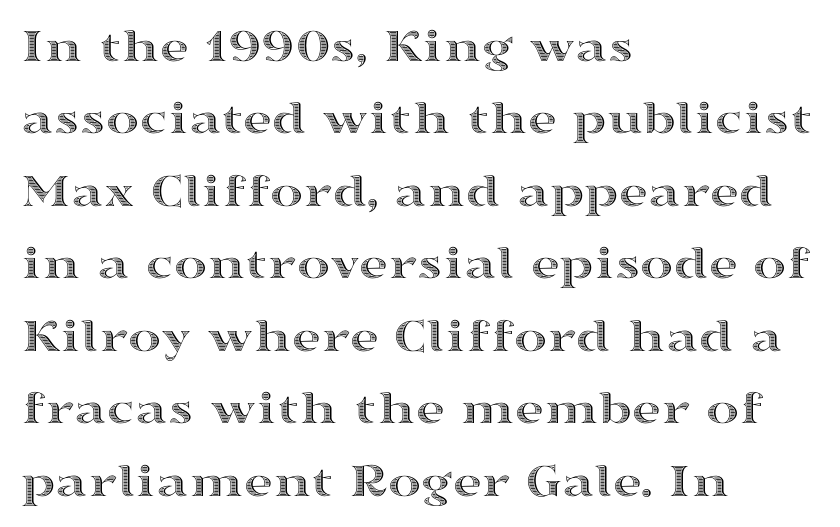
The image shows 50 px wide type, upright; set left-aligned, normal line spacing (1.45x), normal letter spacing, not underlined; a medium x-height.
